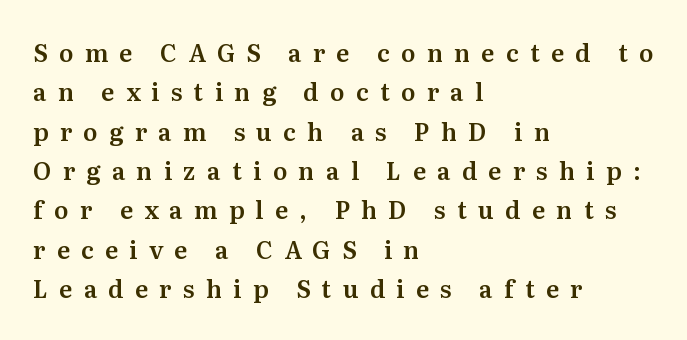
{"italic": "no", "underline": "no", "align": "left", "line_spacing": "normal", "line_spacing_ratio": 1.64, "letter_spacing": "wide", "letter_spacing_em": 0.47, "glyph_px": 24}
